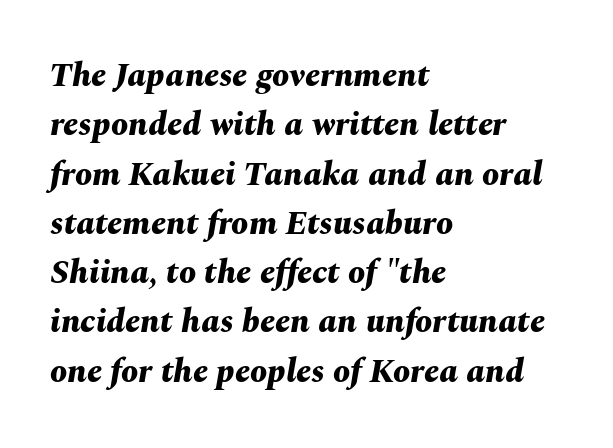
The image shows 34 px bold type, italic (leaning right); set left-aligned, normal line spacing (1.45x), normal letter spacing, not underlined; medium stroke contrast and a medium x-height.
